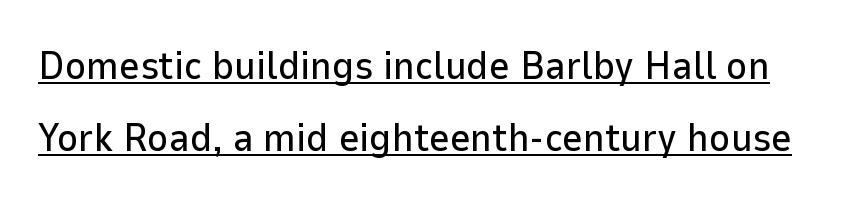
The image shows 40 px sans-serif type, upright; set line spacing 1.8x, normal letter spacing, underlined; low stroke contrast and a medium x-height.
